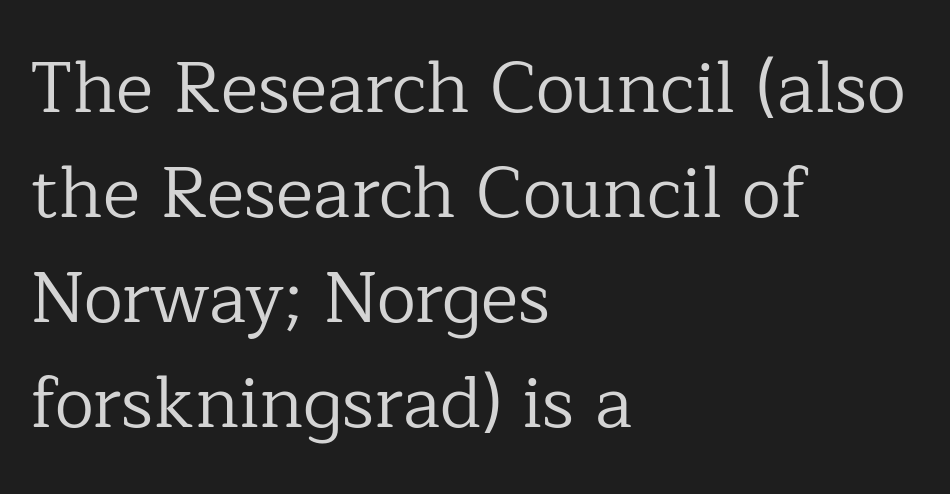
{"serif": "yes", "italic": "no", "bold": "no", "weight": "regular", "width": "normal", "stroke_contrast": "low", "x_height": "medium", "monospaced": "no", "underline": "no", "align": "left", "line_spacing": "normal", "line_spacing_ratio": 1.48, "letter_spacing": "normal", "letter_spacing_em": 0.0, "glyph_px": 71}
